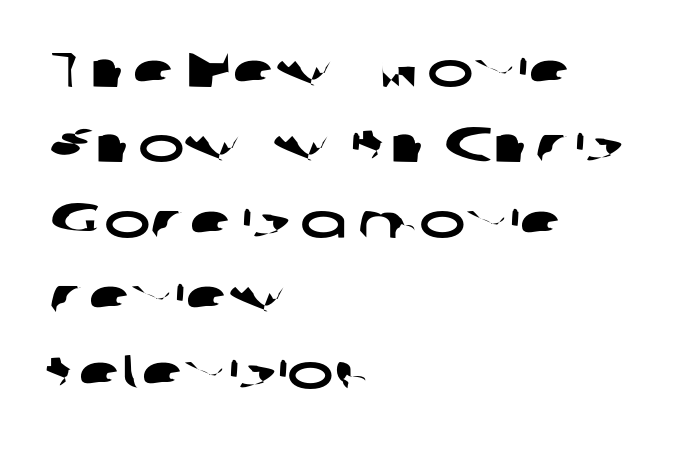
The gaps between neighbouring characters are ordinary and unremarkable. Honestly, the row spacing looks completely unremarkable. All the whitespace from short lines collects on the right. The strip under each line holds only bare page.
